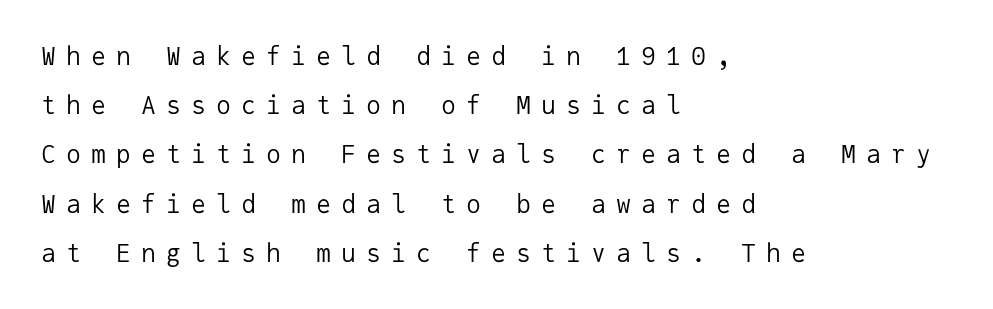
The image shows 25 px text type, upright; set left-aligned, loose line spacing (1.97x), unusually wide letter spacing (+0.4 em), not underlined.
